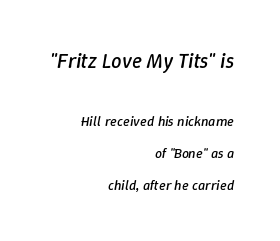
Q: Is the text bold? A: No.
Q: Is the text italic (slanted)? A: Yes, it leans right by about 9 degrees.
Q: Is the text underlined? A: No.
Q: How is the paragraph aligned? A: Right-aligned.
Q: Is the spacing between letters normal or unusually wide? A: Normal.
Q: Is the spacing between lines tight, normal or loose? A: Loose.
Q: Which block of text is set in a larger size, the first (top) or the second (bottom)? A: The first (top) one.
